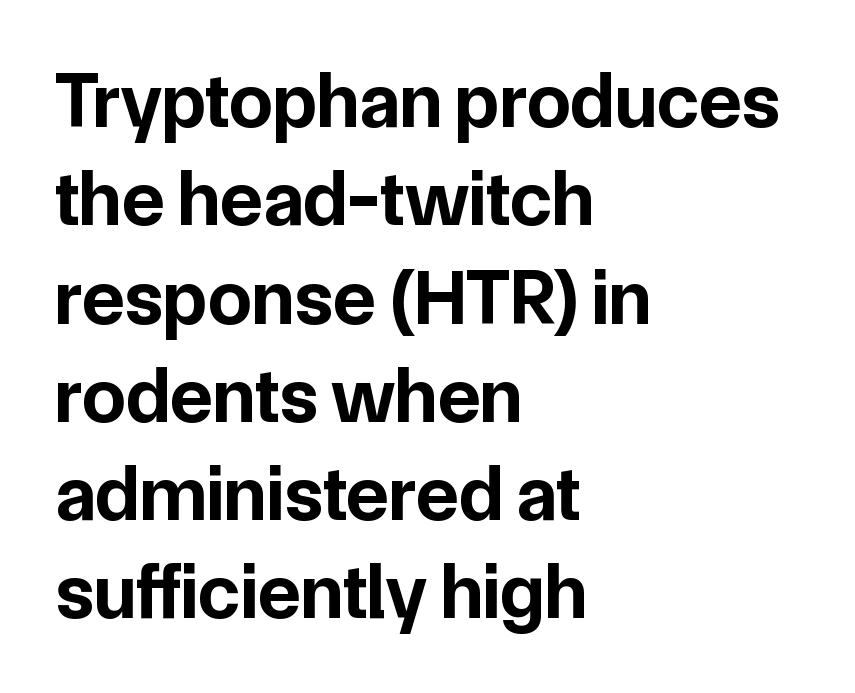
The image shows 78 px bold sans-serif type, upright; set left-aligned, normal line spacing (1.26x), normal letter spacing, not underlined; low stroke contrast and a medium x-height.
